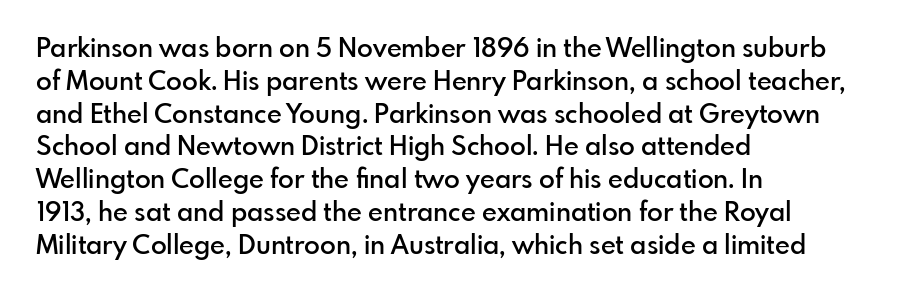
{"italic": "no", "bold": "semi", "underline": "no", "align": "left", "line_spacing": "normal", "line_spacing_ratio": 1.26, "letter_spacing": "normal", "letter_spacing_em": 0.0, "glyph_px": 26}
